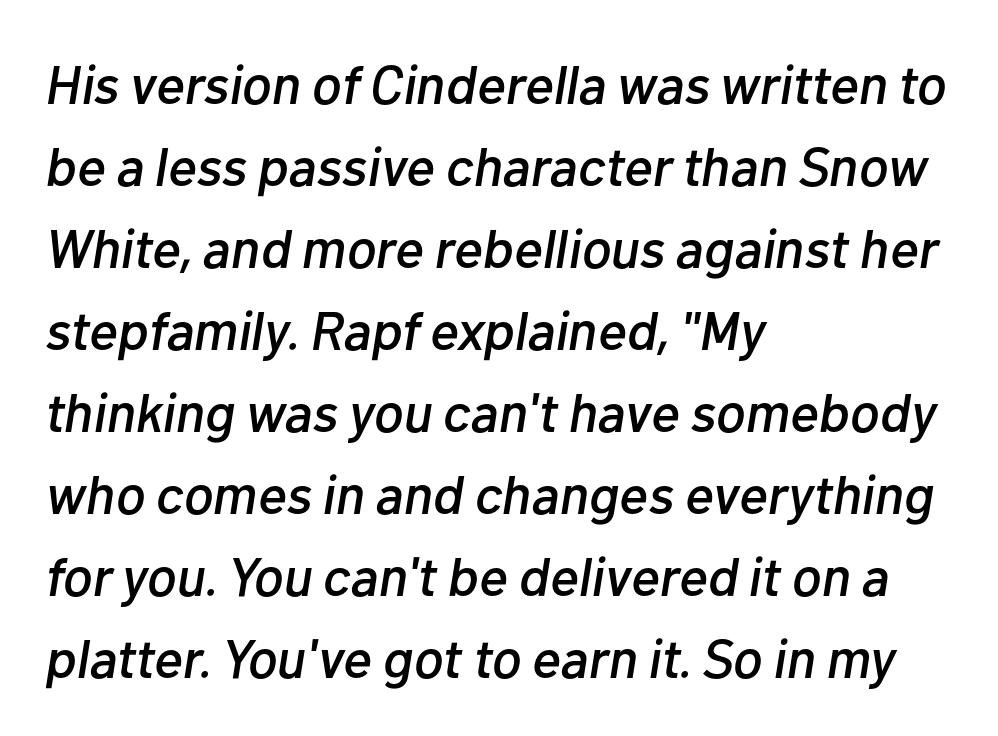
Q: Is the text italic (slanted)? A: Yes, it leans right by about 10 degrees.
Q: Is the text underlined? A: No.
Q: How is the paragraph aligned? A: Left-aligned.
Q: Is the spacing between letters normal or unusually wide? A: Normal.
Q: Is the spacing between lines tight, normal or loose? A: Normal.
Q: Width (condensed, normal, or wide)? A: Normal.
Q: Stroke contrast? A: Low.
Q: x-height? A: Medium.
Q: Monospaced? A: No.
